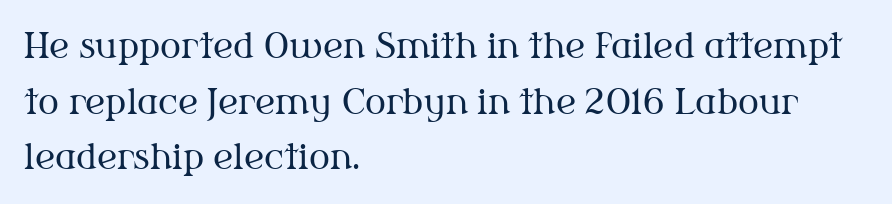
Q: Is the text bold? A: No.
Q: Is the text italic (slanted)? A: No, it is upright.
Q: Is the typeface a serif or a sans-serif typeface? A: Serif.
Q: Is the text underlined? A: No.
Q: How is the paragraph aligned? A: Left-aligned.
Q: Is the spacing between letters normal or unusually wide? A: Normal.
Q: Is the spacing between lines tight, normal or loose? A: Normal.
Q: Width (condensed, normal, or wide)? A: Normal.
Q: Stroke contrast? A: Medium.
Q: x-height? A: Medium.
Q: Monospaced? A: No.
